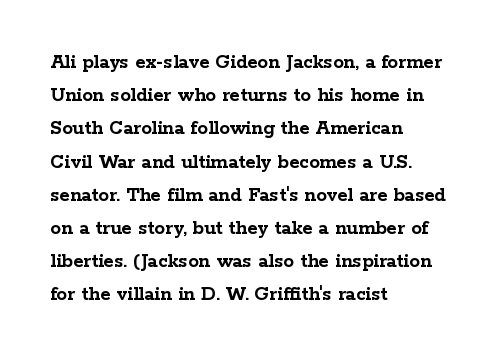
{"italic": "no", "bold": "yes", "underline": "no", "align": "left", "line_spacing": "normal", "line_spacing_ratio": 1.58, "letter_spacing": "normal", "letter_spacing_em": 0.0, "glyph_px": 21}
